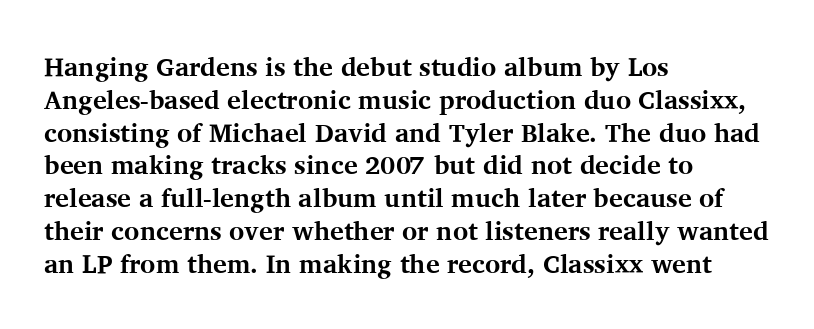
{"italic": "no", "bold": "yes", "underline": "no", "align": "left", "line_spacing": "normal", "line_spacing_ratio": 1.26, "letter_spacing": "normal", "letter_spacing_em": 0.0, "glyph_px": 26}
